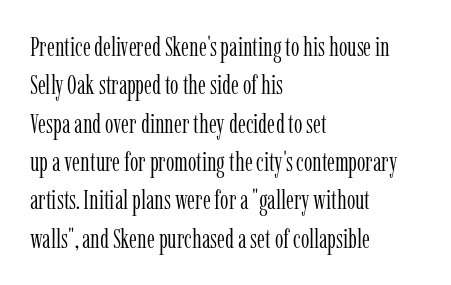
Q: Is the text bold? A: No.
Q: Is the text italic (slanted)? A: No, it is upright.
Q: Is the text underlined? A: No.
Q: How is the paragraph aligned? A: Left-aligned.
Q: Is the spacing between letters normal or unusually wide? A: Normal.
Q: Is the spacing between lines tight, normal or loose? A: Normal.
